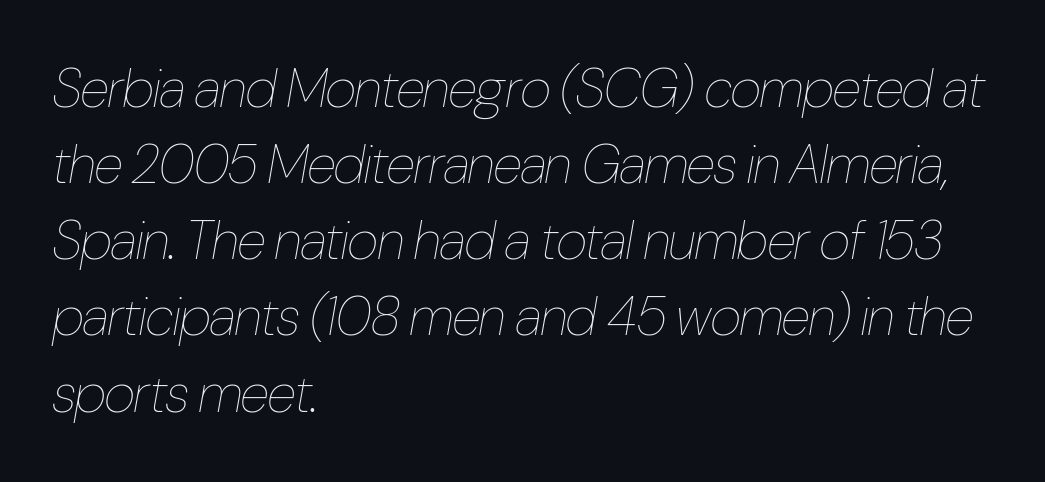
{"italic": "yes", "lean": "right", "slant_degrees": 10, "bold": "no", "weight": "thin", "width": "condensed", "stroke_contrast": "low", "x_height": "medium", "monospaced": "no", "underline": "no", "align": "left", "line_spacing": "normal", "line_spacing_ratio": 1.41, "letter_spacing": "normal", "letter_spacing_em": 0.0, "glyph_px": 54}
